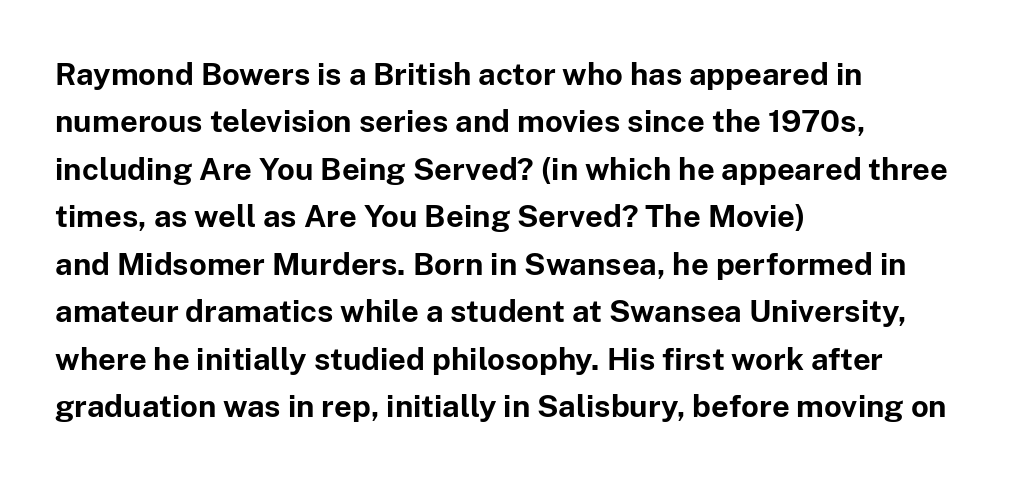
The designer left line spacing at the default. As a designer I'd log this as weight 700, bold. Posture: vertical. These lines are set flush left with a ragged right edge. The foot of each line stays bare and open.
